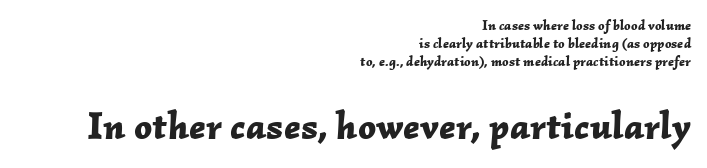
The image shows 39 px bold type, italic (leaning right); set right-aligned, normal line spacing (1.29x), normal letter spacing, not underlined; the second (bottom) block is 2.79x larger; low stroke contrast and a medium x-height.
